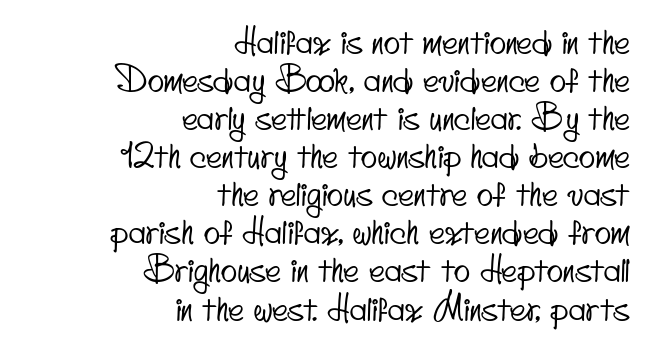
The compositor pushed each line to the right boundary. Just letters on the line, the space beneath them empty. You could not count columns in this text — the font is proportionally spaced. The text was rendered using a sans face with plain stroke endings.
